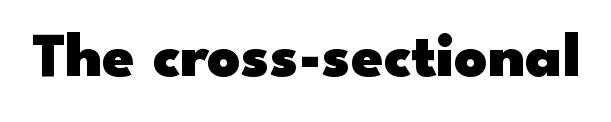
Q: Is the text bold? A: Yes.
Q: Is the text italic (slanted)? A: No, it is upright.
Q: Is the typeface a serif or a sans-serif typeface? A: Sans-serif.
Q: Is the text underlined? A: No.
Q: Is the spacing between letters normal or unusually wide? A: Normal.
Q: Width (condensed, normal, or wide)? A: Wide.
Q: Stroke contrast? A: Low.
Q: x-height? A: Small.
Q: Monospaced? A: No.
